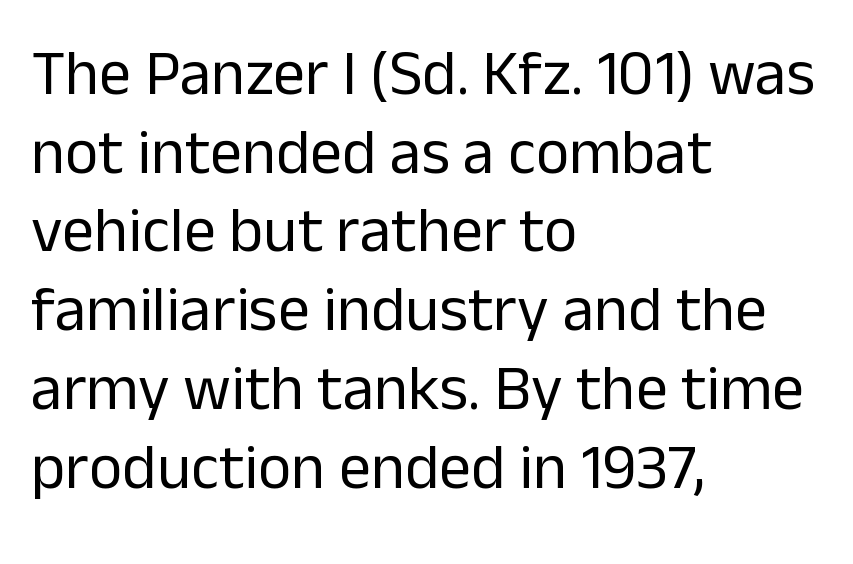
Caption: multi-line text, flush left, ragged right. There is no visible air inserted between adjacent glyphs. The space beneath each line is pristine and unruled. The font sits on the lighter half of the weight spectrum, regular included.
